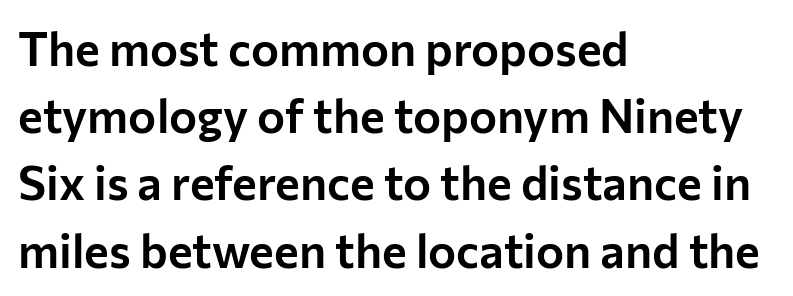
Q: Is the text italic (slanted)? A: No, it is upright.
Q: Is the typeface a serif or a sans-serif typeface? A: Sans-serif.
Q: Is the text underlined? A: No.
Q: How is the paragraph aligned? A: Left-aligned.
Q: Is the spacing between letters normal or unusually wide? A: Normal.
Q: Is the spacing between lines tight, normal or loose? A: Normal.
Q: Width (condensed, normal, or wide)? A: Normal.
Q: Stroke contrast? A: Low.
Q: x-height? A: Medium.
Q: Monospaced? A: No.
